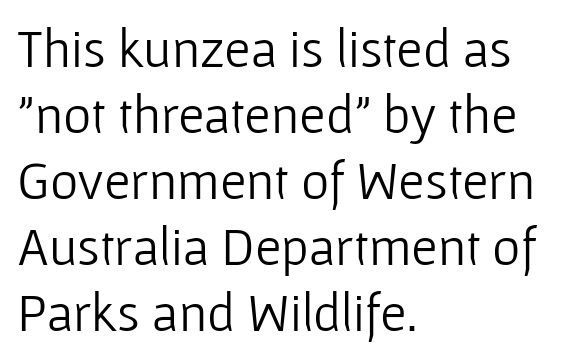
{"serif": "no", "italic": "no", "bold": "no", "weight": "light", "width": "normal", "stroke_contrast": "low", "x_height": "medium", "monospaced": "no", "underline": "no", "align": "left", "line_spacing_ratio": 1.22, "letter_spacing": "normal", "letter_spacing_em": 0.0, "glyph_px": 54}
